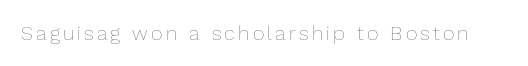
Q: Is the text bold? A: No.
Q: Is the text italic (slanted)? A: No, it is upright.
Q: Is the text underlined? A: No.
